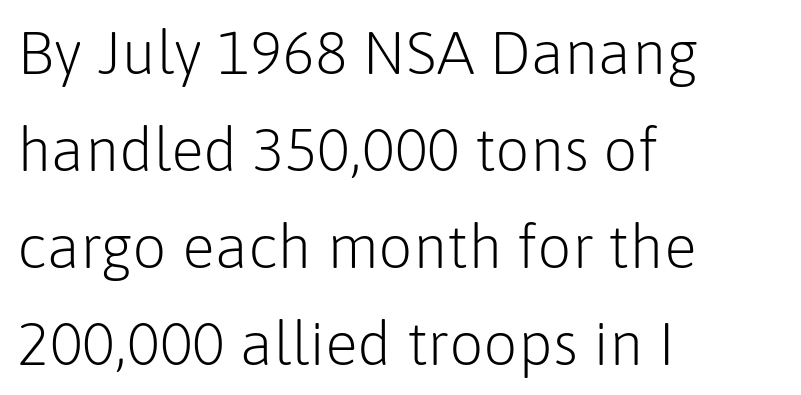
Q: Is the text bold? A: No.
Q: Is the text italic (slanted)? A: No, it is upright.
Q: Is the typeface a serif or a sans-serif typeface? A: Sans-serif.
Q: Is the text underlined? A: No.
Q: How is the paragraph aligned? A: Left-aligned.
Q: Is the spacing between letters normal or unusually wide? A: Normal.
Q: Is the spacing between lines tight, normal or loose? A: Normal.
Q: Width (condensed, normal, or wide)? A: Normal.
Q: Stroke contrast? A: Low.
Q: x-height? A: Medium.
Q: Monospaced? A: No.
